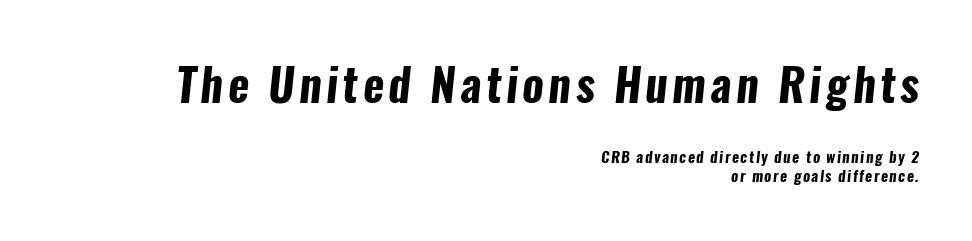
Rows of type keep a routine distance in the vertical direction. Plain, unruled lines of type. These lines stack with their right ends in a neat column. No feet cap the strokes, marking this as sans-serif type. Typographic density is high because the face is bold.
